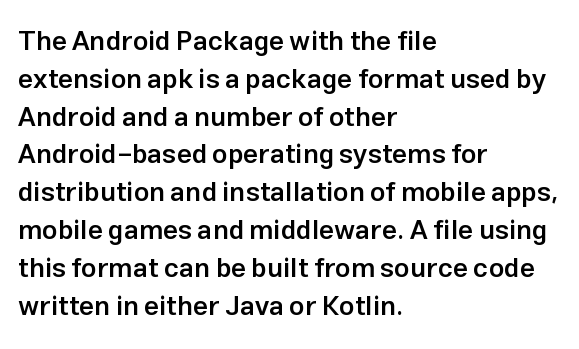
Q: Is the text bold? A: Semi-bold.
Q: Is the text italic (slanted)? A: No, it is upright.
Q: Is the text underlined? A: No.
Q: How is the paragraph aligned? A: Left-aligned.
Q: Is the spacing between letters normal or unusually wide? A: Normal.
Q: Is the spacing between lines tight, normal or loose? A: Normal.
